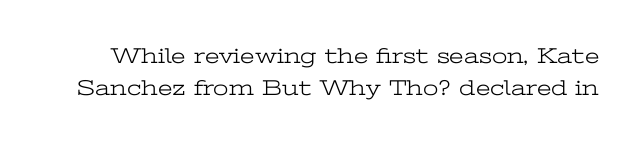
Interline gaps are of average width in this sample. It's the straight-up-and-down kind of type. Look at the tracking — it's just the regular setting, nothing added. Quick note: underline off.
